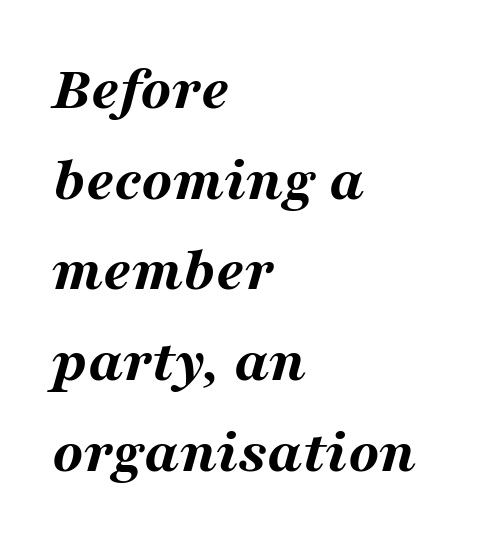
A normal amount of white space separates one row of letters from the next. Only glyphs here, with clear space below each row. Looks like regular typesetting: each glyph gets only the width it needs. You can tell it's italic because the verticals aren't actually vertical. The compositor pushed each line to the left boundary. These words are printed bold, with thick strokes throughout.
